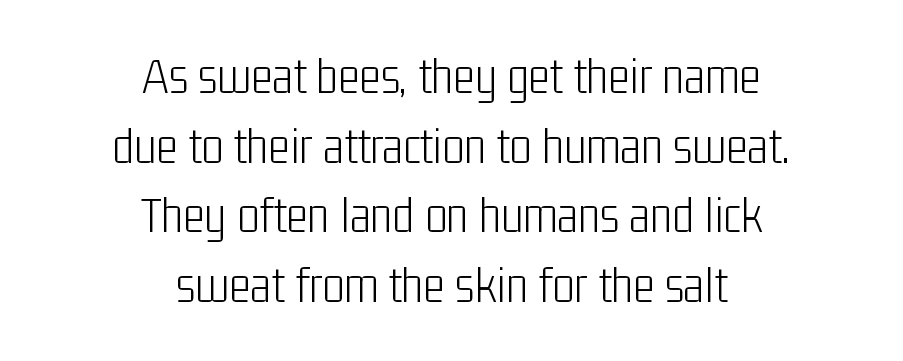
{"serif": "no", "italic": "no", "bold": "no", "weight": "light", "width": "condensed", "stroke_contrast": "low", "x_height": "medium", "monospaced": "no", "underline": "no", "align": "center", "line_spacing": "normal", "line_spacing_ratio": 1.34, "letter_spacing": "normal", "letter_spacing_em": 0.0, "glyph_px": 52}
